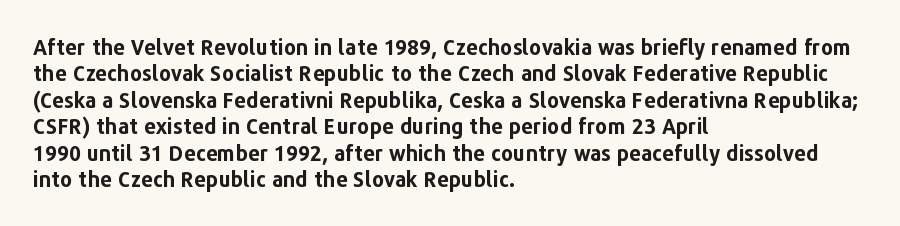
{"italic": "no", "bold": "yes", "underline": "no", "align": "left", "line_spacing": "normal", "line_spacing_ratio": 1.26, "letter_spacing": "normal", "letter_spacing_em": 0.0, "glyph_px": 21}
